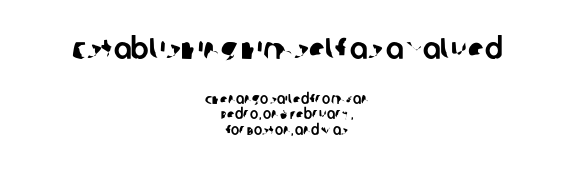
The image shows 30 px sans-serif type; set centered, tight line spacing (1.12x), normal letter spacing, not underlined; the first (top) block is 2.14x larger; low stroke contrast and a large x-height.
